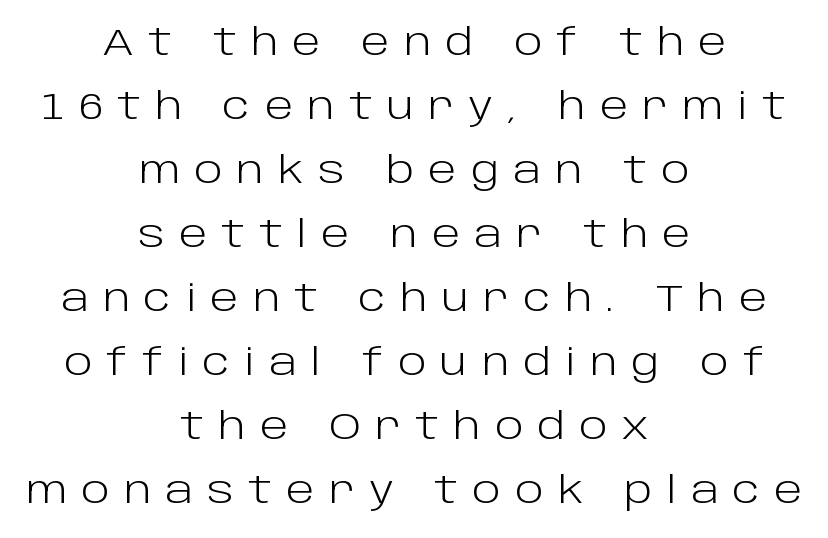
{"serif": "no", "italic": "no", "bold": "no", "weight": "light", "width": "normal", "stroke_contrast": "low", "x_height": "large", "monospaced": "no", "underline": "no", "align": "center", "line_spacing_ratio": 1.73, "letter_spacing": "wide", "letter_spacing_em": 0.39, "glyph_px": 37}
